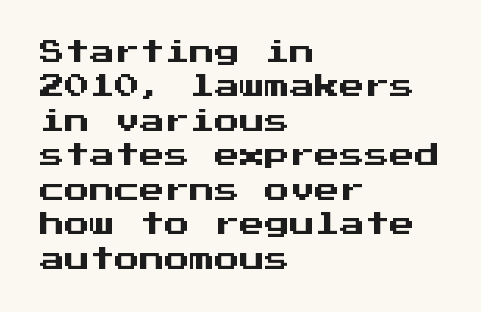
Q: Is the text italic (slanted)? A: No, it is upright.
Q: Is the text underlined? A: No.
Q: How is the paragraph aligned? A: Left-aligned.
Q: Is the spacing between letters normal or unusually wide? A: Normal.
Q: Is the spacing between lines tight, normal or loose? A: Normal.
